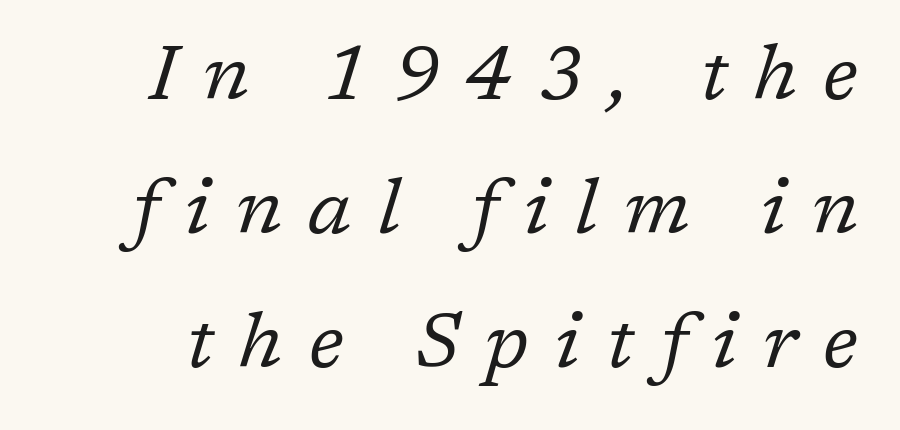
No extra ink here — the face is not bold. The passage shown is typed in a proportional face where columns would drift. The rendering inserts visible extra space after every character. Italic? Definitely — the glyphs are oblique. Plain, unruled lines of type. Font category for this specimen: serif.
